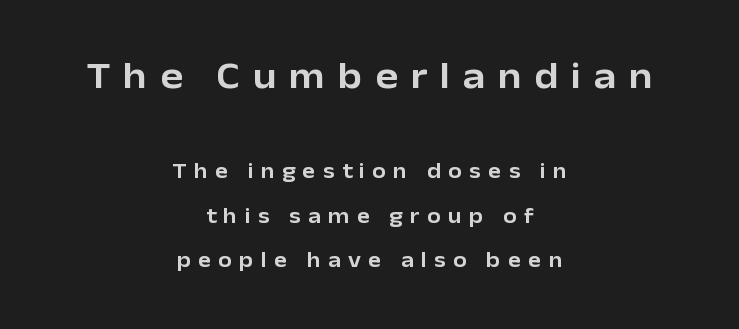
The image shows 38 px sans-serif type, upright; set centered, loose line spacing (2.02x), unusually wide letter spacing (+0.33 em), not underlined; the first (top) block is 1.73x larger; low stroke contrast and a medium x-height.
